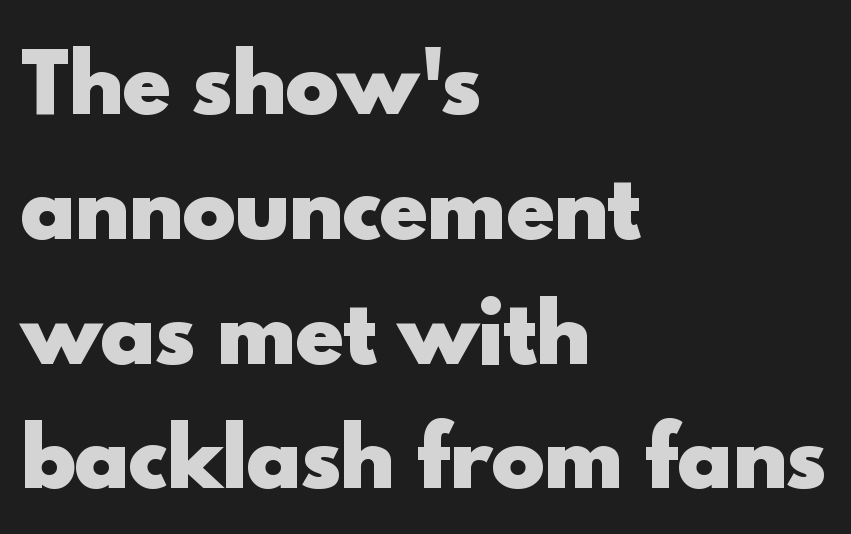
{"serif": "no", "italic": "no", "bold": "yes", "weight": "heavy", "width": "normal", "x_height": "small", "monospaced": "no", "underline": "no", "align": "left", "line_spacing": "normal", "line_spacing_ratio": 1.56, "letter_spacing": "normal", "letter_spacing_em": 0.0, "glyph_px": 80}
